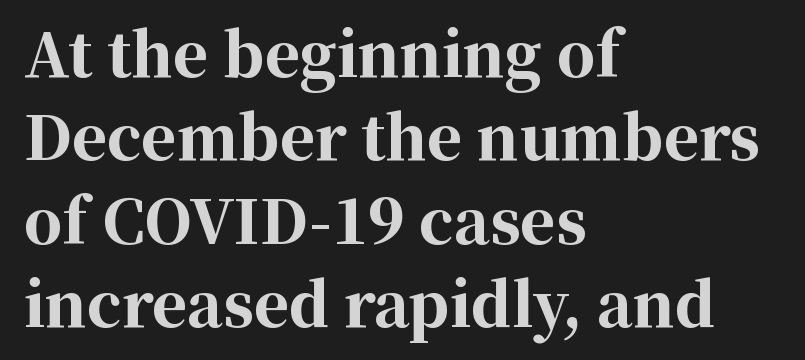
The ragged edge is on the right, which tells us the setting is flush left. Plain, unruled lines of type. How would I describe the line gaps? Plain and ordinary. The rendering uses natural spacing where letterforms have individual widths. Glyph-to-glyph distance matches everyday printed text.
